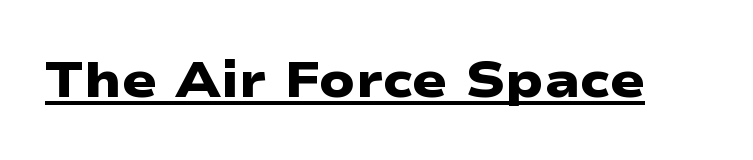
The image shows 51 px heavy, wide sans-serif type; set normal letter spacing, underlined; low stroke contrast and a medium x-height.
